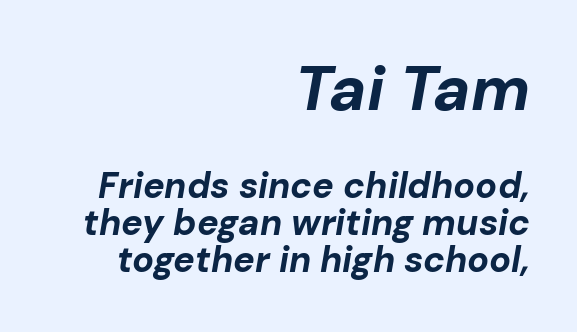
Q: Is the text bold? A: Yes.
Q: Is the text italic (slanted)? A: Yes, it leans right by about 10 degrees.
Q: Is the text underlined? A: No.
Q: How is the paragraph aligned? A: Right-aligned.
Q: Is the spacing between letters normal or unusually wide? A: Normal.
Q: Is the spacing between lines tight, normal or loose? A: Tight.
Q: Which block of text is set in a larger size, the first (top) or the second (bottom)? A: The first (top) one.
Q: Width (condensed, normal, or wide)? A: Normal.
Q: Stroke contrast? A: Low.
Q: x-height? A: Medium.
Q: Monospaced? A: No.
